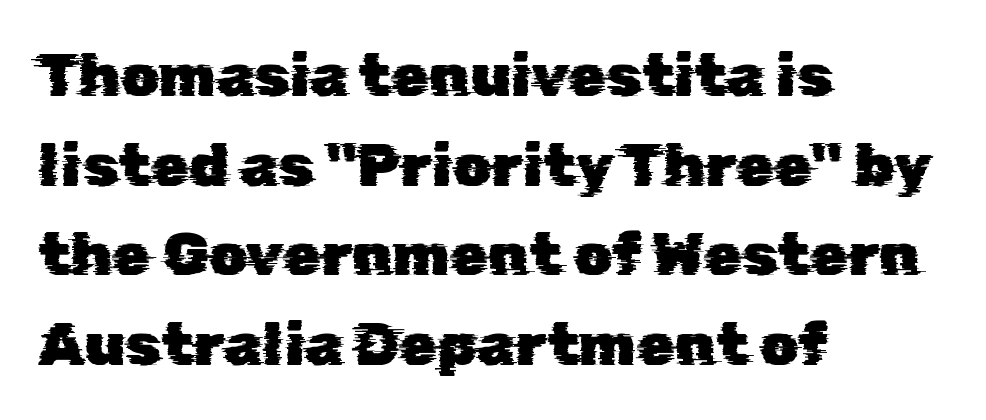
Q: Is the typeface a serif or a sans-serif typeface? A: Sans-serif.
Q: Is the text underlined? A: No.
Q: How is the paragraph aligned? A: Left-aligned.
Q: Is the spacing between letters normal or unusually wide? A: Normal.
Q: Is the spacing between lines tight, normal or loose? A: Normal.
Q: Width (condensed, normal, or wide)? A: Normal.
Q: Stroke contrast? A: Low.
Q: x-height? A: Medium.
Q: Monospaced? A: No.
